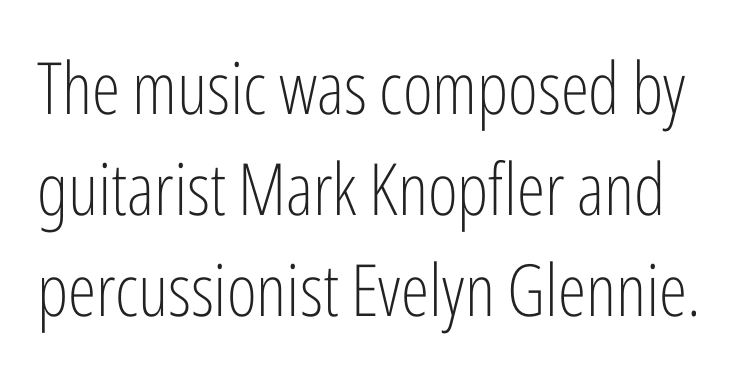
{"serif": "no", "italic": "no", "bold": "no", "weight": "light", "width": "condensed", "stroke_contrast": "low", "x_height": "medium", "monospaced": "no", "underline": "no", "line_spacing": "normal", "line_spacing_ratio": 1.4, "letter_spacing": "normal", "letter_spacing_em": 0.0, "glyph_px": 72}
